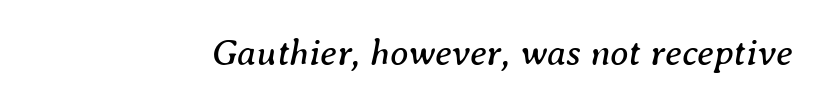
The image shows 37 px regular-weight serif type, italic (leaning right); set normal letter spacing, not underlined; medium stroke contrast and a medium x-height.
